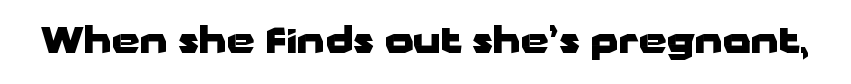
The image shows 36 px heavy, wide sans-serif type, upright; set normal letter spacing, not underlined; low stroke contrast and a medium x-height.
